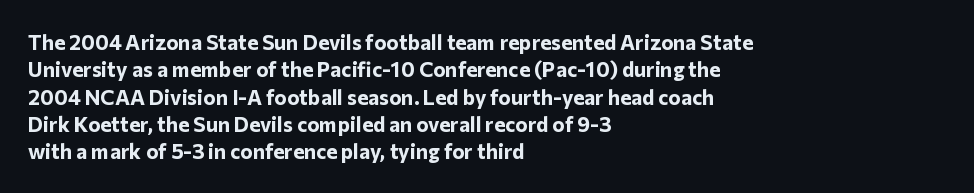
{"italic": "no", "bold": "yes", "underline": "no", "align": "left", "line_spacing": "normal", "line_spacing_ratio": 1.3, "letter_spacing": "normal", "letter_spacing_em": 0.0, "glyph_px": 21}
